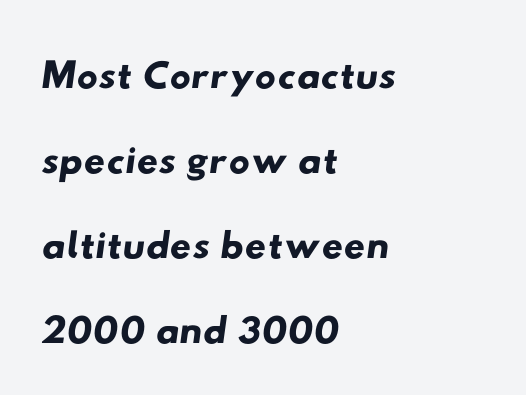
Each line starts at the same left margin while the right side varies. The letters carry no serifs — their stems end cleanly without finishing strokes. The rendering uses natural spacing where letterforms have individual widths. Evenly set lines give the paragraph a standard silhouette. The gap between lines stays unmarked.
